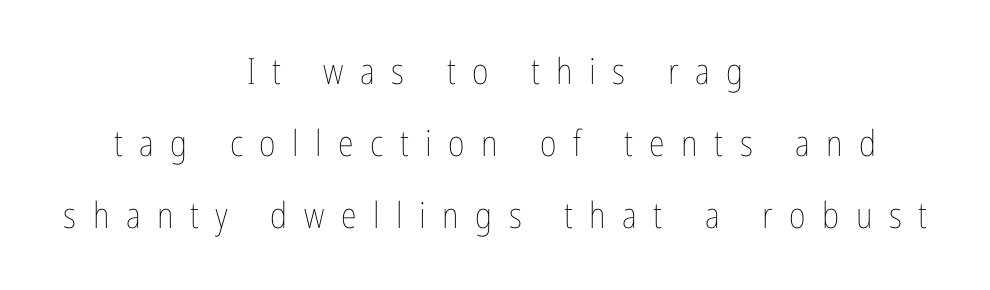
{"italic": "no", "bold": "no", "weight": "thin", "width": "condensed", "stroke_contrast": "low", "x_height": "medium", "monospaced": "no", "underline": "no", "align": "center", "line_spacing": "loose", "line_spacing_ratio": 2.0, "letter_spacing": "wide", "letter_spacing_em": 0.46, "glyph_px": 36}
